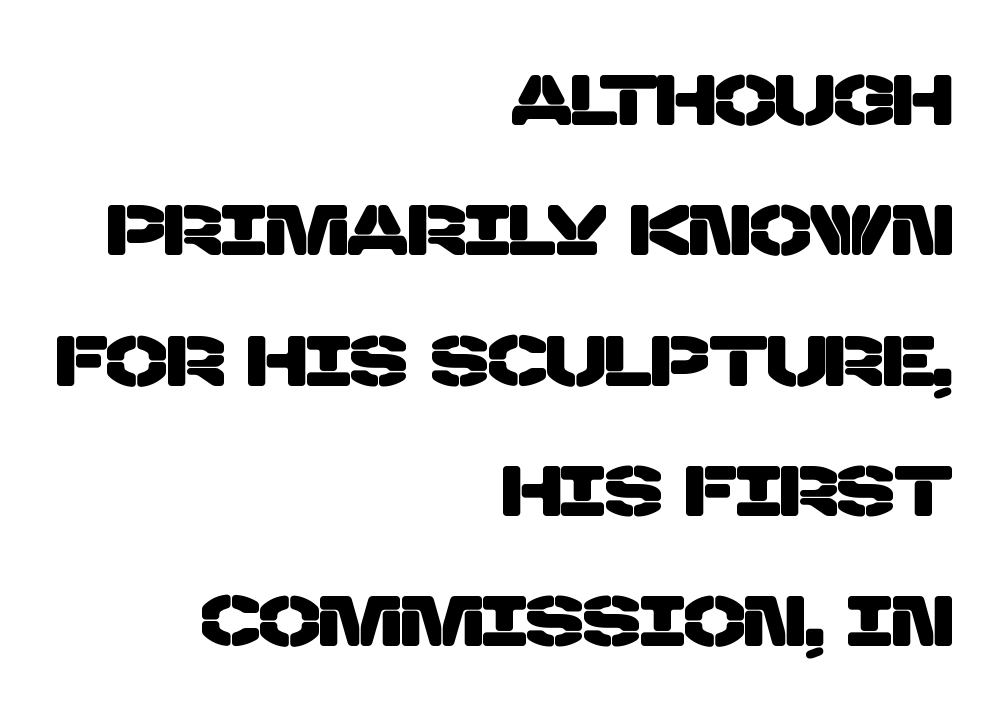
The image shows 72 px sans-serif type; set right-aligned, line spacing 1.81x, normal letter spacing, not underlined; low stroke contrast and a large x-height.
